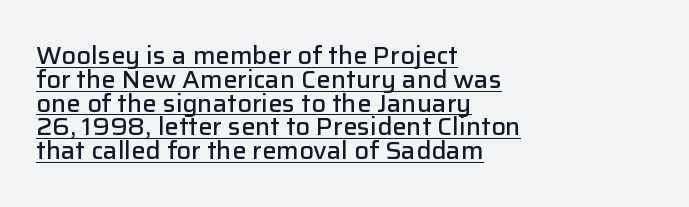
{"italic": "no", "bold": "semi", "underline": "yes", "align": "left", "line_spacing": "tight", "line_spacing_ratio": 0.99, "letter_spacing": "normal", "letter_spacing_em": 0.0, "glyph_px": 24}
